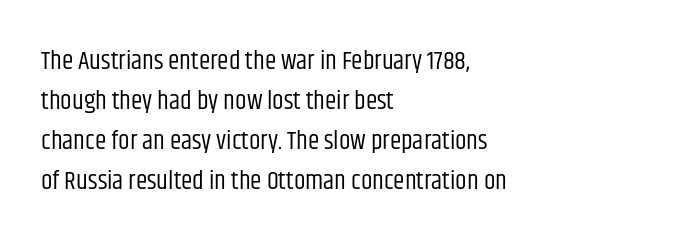
Q: Is the text bold? A: No.
Q: Is the text italic (slanted)? A: No, it is upright.
Q: Is the text underlined? A: No.
Q: How is the paragraph aligned? A: Left-aligned.
Q: Is the spacing between letters normal or unusually wide? A: Normal.
Q: Is the spacing between lines tight, normal or loose? A: Normal.
